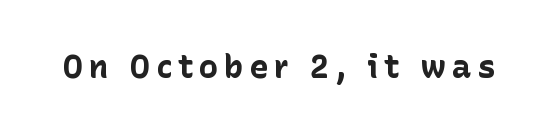
{"serif": "no", "italic": "no", "bold": "yes", "weight": "bold", "width": "normal", "stroke_contrast": "low", "x_height": "medium", "monospaced": "no", "underline": "no", "glyph_px": 32}
